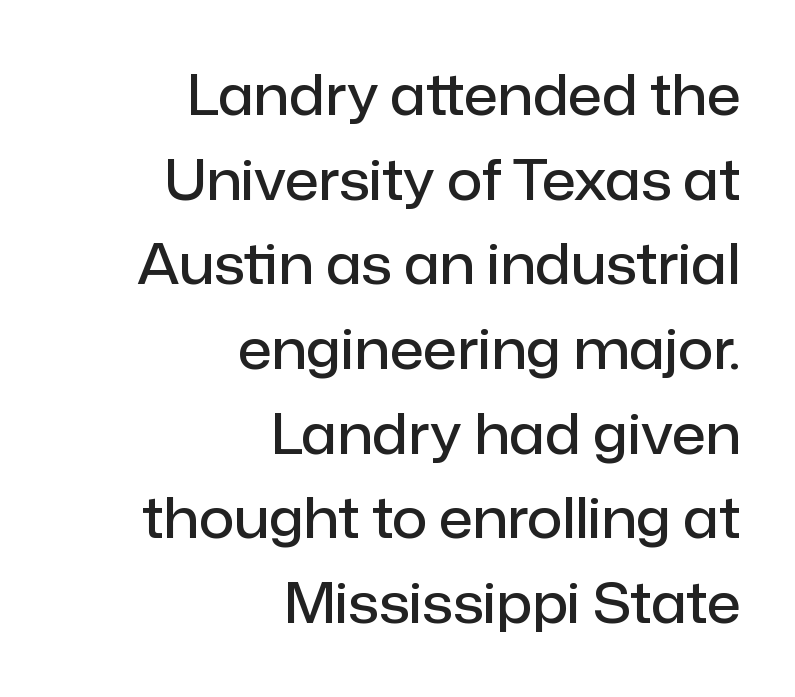
The zone under the glyphs is completely vacant. Is the letter spacing exaggerated? No — it looks like the ordinary default. Where is the straight margin? On the right. Compared with an ordinary text face, these strokes are moderately heavier — a semibold. Do the characters align in a grid? No, the font is proportional. Vertical strokes here are truly vertical.
